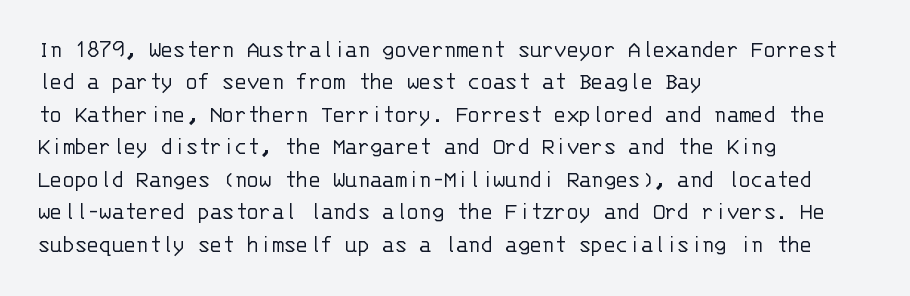
Q: Is the text bold? A: No.
Q: Is the text italic (slanted)? A: No, it is upright.
Q: Is the text underlined? A: No.
Q: How is the paragraph aligned? A: Left-aligned.
Q: Is the spacing between letters normal or unusually wide? A: Normal.
Q: Is the spacing between lines tight, normal or loose? A: Normal.
